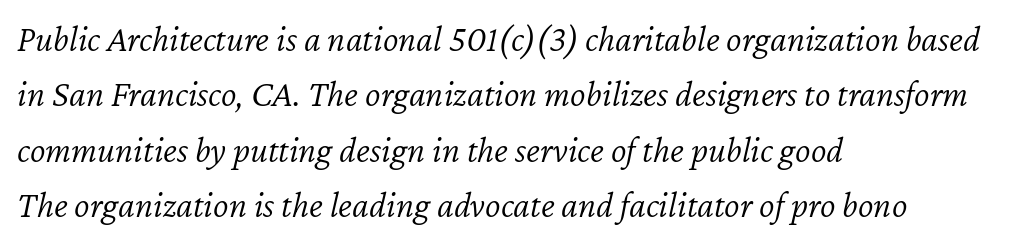
Teacher's note: observe the even left margin — that is flush-left alignment. Stems and bowls with no extra thickness — not bold. The whole block is typeset with a tilt. Compared with typical paragraphs, the rows here are spaced about the same.
